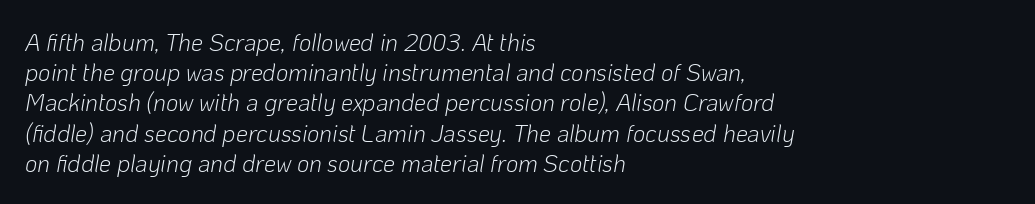
Honestly, the letter spacing is just normal — you wouldn't notice it. Glance below the letters and you will spot only blank space. This is oblique type, the kind used for emphasis or titles. Ink coverage per letter is moderate at most. Does the leading feel generous? No, just average.
